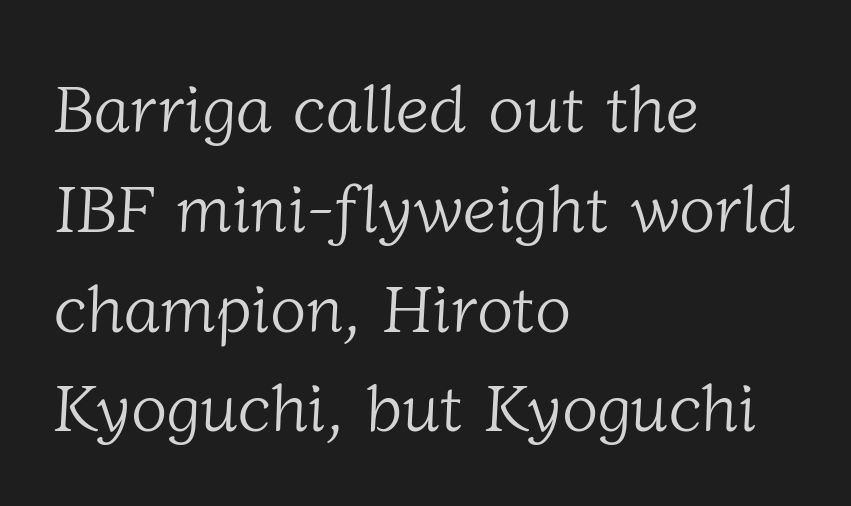
{"serif": "yes", "bold": "no", "weight": "light", "width": "normal", "stroke_contrast": "low", "x_height": "medium", "monospaced": "no", "underline": "no", "align": "left", "line_spacing": "normal", "line_spacing_ratio": 1.49, "letter_spacing": "normal", "letter_spacing_em": 0.0, "glyph_px": 67}
